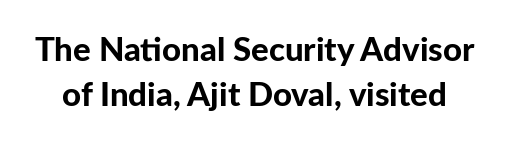
Q: Is the text bold? A: Yes.
Q: Is the text italic (slanted)? A: No, it is upright.
Q: Is the typeface a serif or a sans-serif typeface? A: Sans-serif.
Q: Is the text underlined? A: No.
Q: Is the spacing between letters normal or unusually wide? A: Normal.
Q: Is the spacing between lines tight, normal or loose? A: Normal.
Q: Width (condensed, normal, or wide)? A: Normal.
Q: Stroke contrast? A: Low.
Q: x-height? A: Medium.
Q: Monospaced? A: No.
